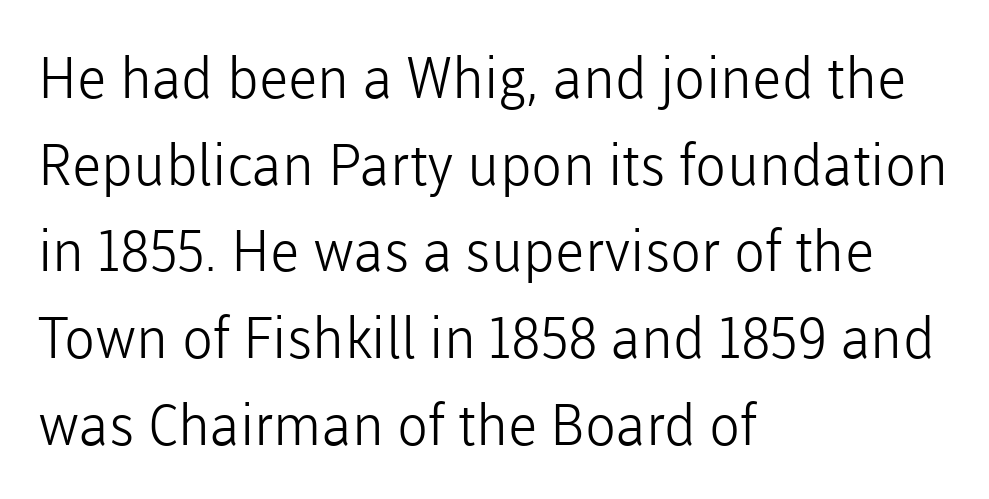
{"serif": "no", "italic": "no", "bold": "no", "weight": "light", "width": "normal", "stroke_contrast": "low", "x_height": "medium", "monospaced": "no", "underline": "no", "align": "left", "line_spacing": "normal", "line_spacing_ratio": 1.52, "letter_spacing": "normal", "letter_spacing_em": 0.0, "glyph_px": 57}
